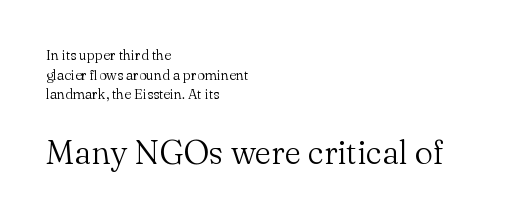
{"serif": "yes", "italic": "no", "bold": "no", "weight": "light", "width": "normal", "stroke_contrast": "medium", "x_height": "small", "monospaced": "no", "underline": "no", "align": "left", "line_spacing": "normal", "line_spacing_ratio": 1.4, "letter_spacing": "normal", "letter_spacing_em": 0.0, "larger_block": "second", "size_ratio": 2.36, "glyph_px": 33}
